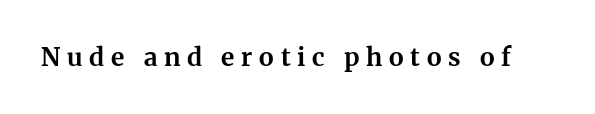
The image shows 25 px bold type, upright; set unusually wide letter spacing (+0.27 em), not underlined.
